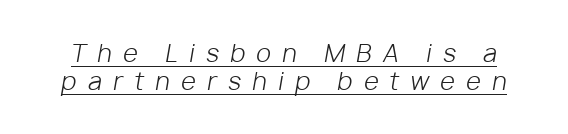
{"italic": "yes", "lean": "right", "slant_degrees": 10, "bold": "no", "underline": "yes", "line_spacing": "tight", "line_spacing_ratio": 1.15, "letter_spacing": "wide", "letter_spacing_em": 0.47, "glyph_px": 24}
